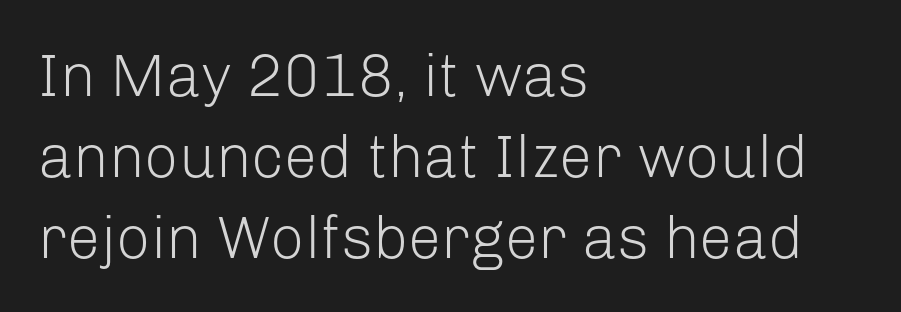
Q: Is the text bold? A: No.
Q: Is the text italic (slanted)? A: No, it is upright.
Q: Is the typeface a serif or a sans-serif typeface? A: Sans-serif.
Q: Is the text underlined? A: No.
Q: How is the paragraph aligned? A: Left-aligned.
Q: Is the spacing between letters normal or unusually wide? A: Normal.
Q: Is the spacing between lines tight, normal or loose? A: Normal.
Q: Width (condensed, normal, or wide)? A: Normal.
Q: Stroke contrast? A: Low.
Q: x-height? A: Medium.
Q: Monospaced? A: No.
